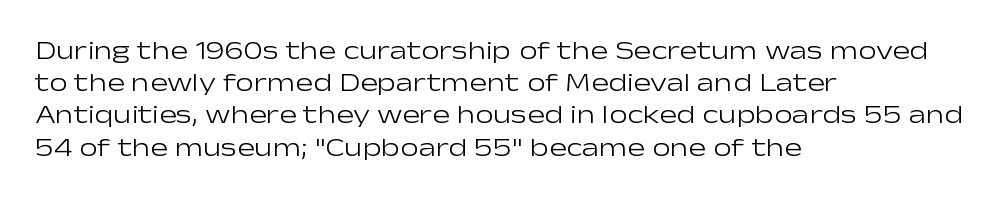
The image shows 26 px text type, upright; set left-aligned, line spacing 1.24x, normal letter spacing, not underlined.
